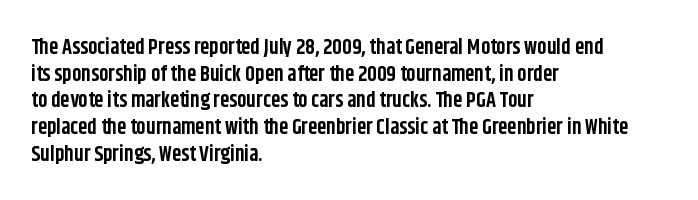
The image shows 21 px bold type, upright; set left-aligned, normal line spacing (1.27x), normal letter spacing, not underlined.
